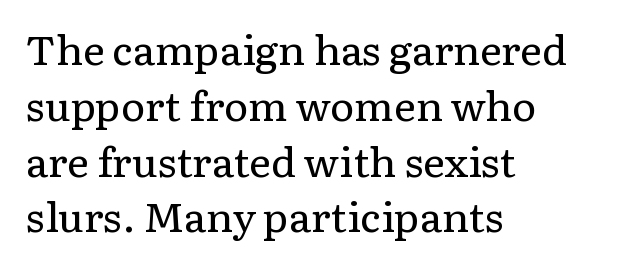
A quiet, ordinary-to-light weight characterises the typeface. Here the designer chose a conventional face with non-uniform glyph widths. Each new line begins a customary step beneath the previous one. The text was rendered using a seriffed face with decorative stroke endings. This rendering leaves character spacing at its baseline value.
